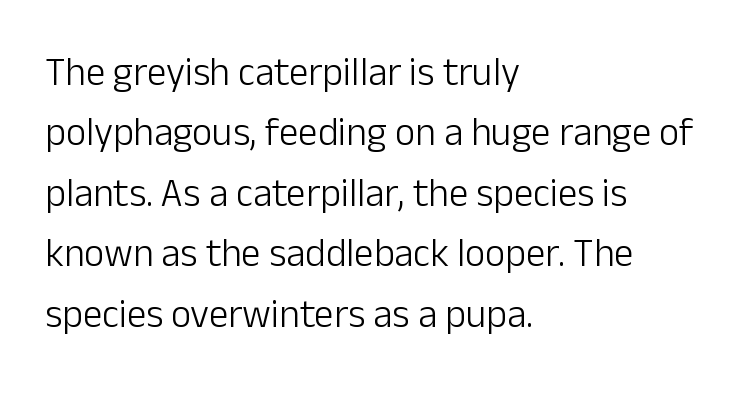
The image shows 39 px light sans-serif type, upright; set left-aligned, normal line spacing (1.55x), normal letter spacing, not underlined; low stroke contrast and a medium x-height.
